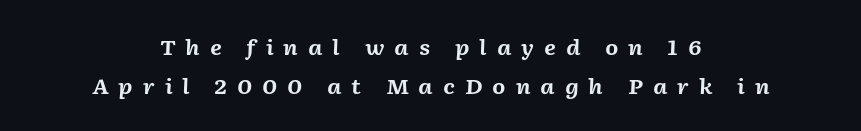
{"italic": "yes", "lean": "right", "slant_degrees": 2, "bold": "yes", "underline": "no", "align": "center", "line_spacing_ratio": 1.85, "letter_spacing": "wide", "letter_spacing_em": 0.47, "glyph_px": 21}
